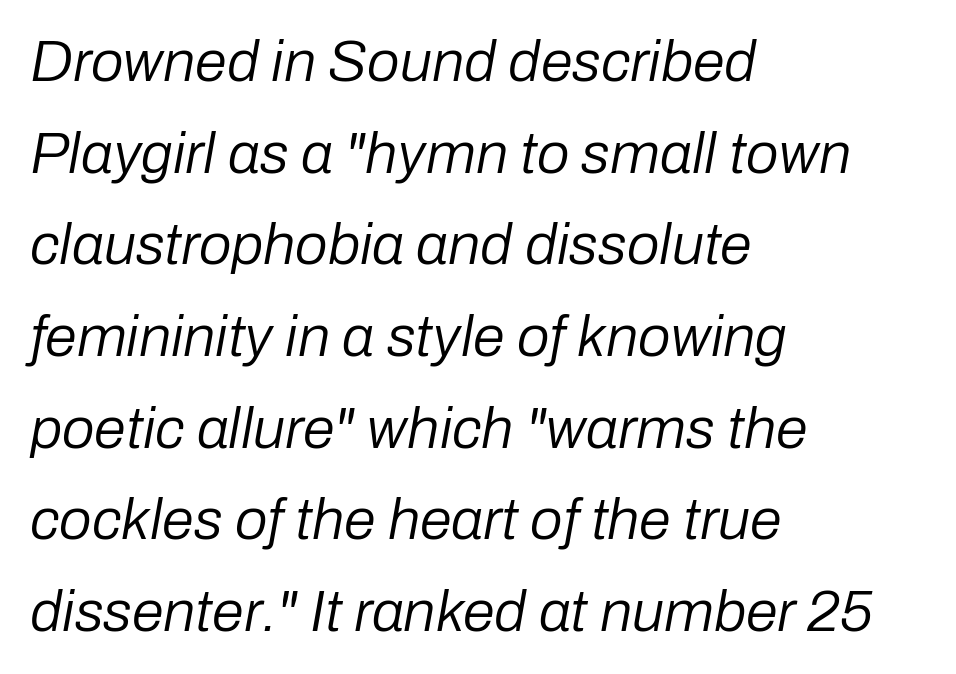
{"italic": "yes", "lean": "right", "slant_degrees": 10, "bold": "no", "weight": "regular", "width": "normal", "stroke_contrast": "low", "x_height": "medium", "monospaced": "no", "underline": "no", "align": "left", "line_spacing": "normal", "line_spacing_ratio": 1.58, "letter_spacing": "normal", "letter_spacing_em": 0.0, "glyph_px": 58}
